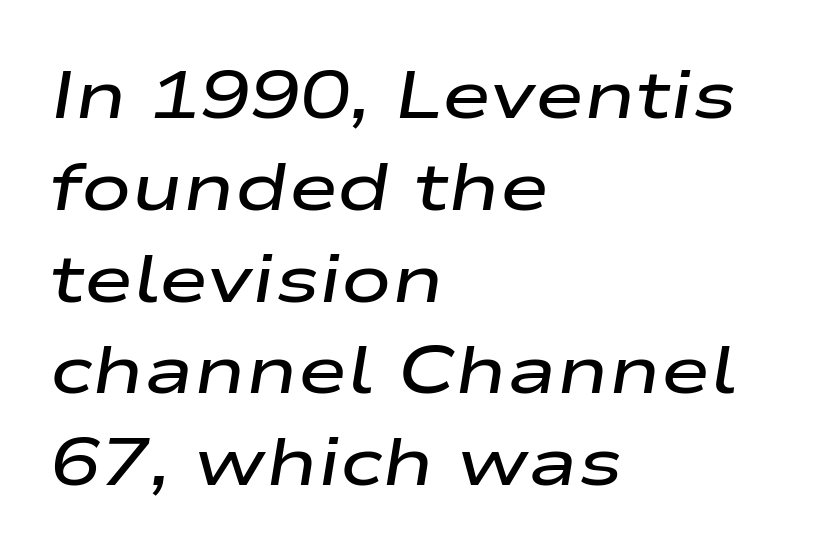
The image shows 67 px semibold, wide type, italic (leaning right); set left-aligned, normal line spacing (1.37x), normal letter spacing, not underlined; low stroke contrast and a medium x-height.
